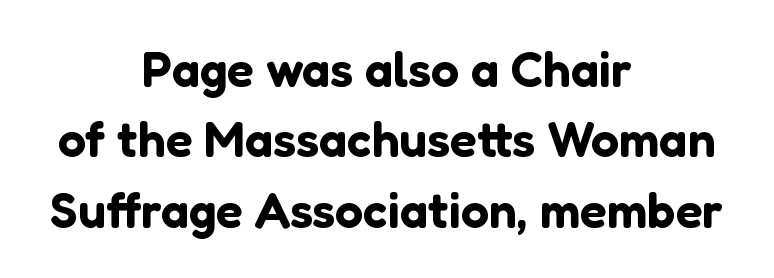
Q: Is the text italic (slanted)? A: No, it is upright.
Q: Is the typeface a serif or a sans-serif typeface? A: Sans-serif.
Q: Is the text underlined? A: No.
Q: How is the paragraph aligned? A: Centered.
Q: Is the spacing between letters normal or unusually wide? A: Normal.
Q: Is the spacing between lines tight, normal or loose? A: Normal.
Q: Width (condensed, normal, or wide)? A: Normal.
Q: Stroke contrast? A: Low.
Q: x-height? A: Medium.
Q: Monospaced? A: No.
